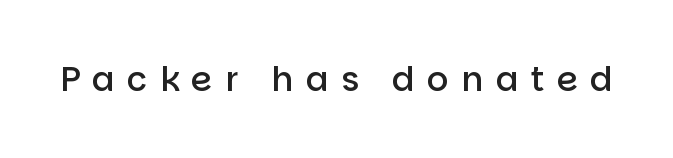
In terms of letterspacing, this is a distinctly airy, spread setting. Nobody drew a line under any word here. The lettering holds an erect, upright posture throughout. Character widths vary here, with narrow letters taking less room than wide ones. Moderately thickened strokes mark this as semibold type. Classification — sans serif.
